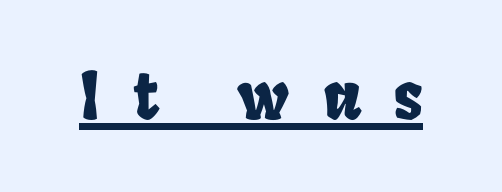
The words here are underlined. Tracking here is generous; glyphs stand well apart from one another. A typesetter would call this proportional, since set widths differ per character.
